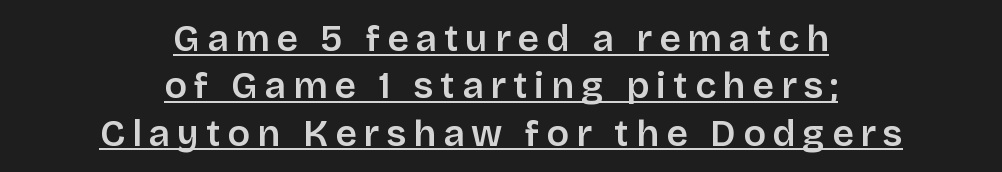
The image shows 37 px semibold sans-serif type, upright; set centered, normal line spacing (1.28x), underlined; low stroke contrast and a large x-height.
